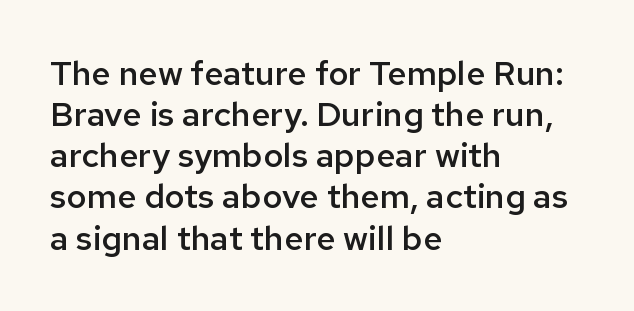
The image shows 34 px semibold sans-serif type, upright; set left-aligned, line spacing 1.21x, normal letter spacing, not underlined; low stroke contrast and a medium x-height.
